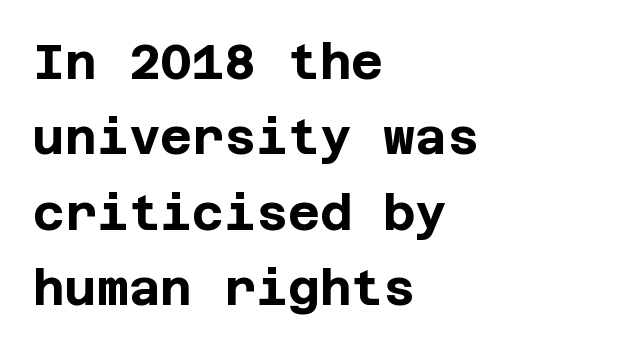
Layout note: lines flush left. As a designer I'd log this as weight 700, bold. The specimen reads as upright at a glance. The type is set solid horizontally, with unmodified tracking.
